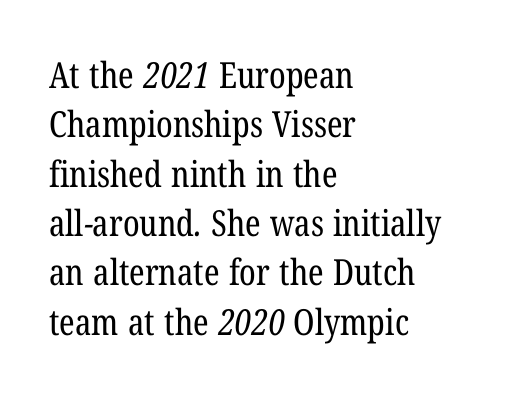
The image shows 36 px regular-weight, condensed serif type; set left-aligned, normal line spacing (1.37x), normal letter spacing, not underlined; low stroke contrast and a medium x-height.
